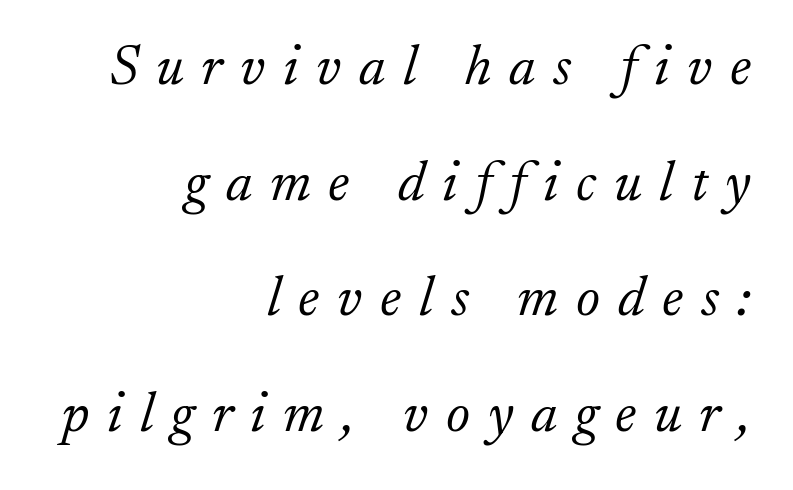
Q: Is the text bold? A: No.
Q: Is the text italic (slanted)? A: Yes, it leans right by about 17 degrees.
Q: Is the typeface a serif or a sans-serif typeface? A: Serif.
Q: Is the text underlined? A: No.
Q: How is the paragraph aligned? A: Right-aligned.
Q: Is the spacing between letters normal or unusually wide? A: Unusually wide.
Q: Is the spacing between lines tight, normal or loose? A: Loose.
Q: Width (condensed, normal, or wide)? A: Normal.
Q: Stroke contrast? A: Low.
Q: x-height? A: Small.
Q: Monospaced? A: No.
